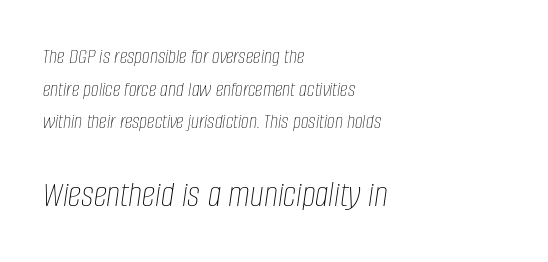
Q: Is the text bold? A: No.
Q: Is the text italic (slanted)? A: Yes, it leans right by about 8 degrees.
Q: Is the text underlined? A: No.
Q: How is the paragraph aligned? A: Left-aligned.
Q: Is the spacing between letters normal or unusually wide? A: Normal.
Q: Is the spacing between lines tight, normal or loose? A: Normal.
Q: Which block of text is set in a larger size, the first (top) or the second (bottom)? A: The second (bottom) one.
Q: Width (condensed, normal, or wide)? A: Condensed.
Q: Stroke contrast? A: Low.
Q: x-height? A: Large.
Q: Monospaced? A: No.
